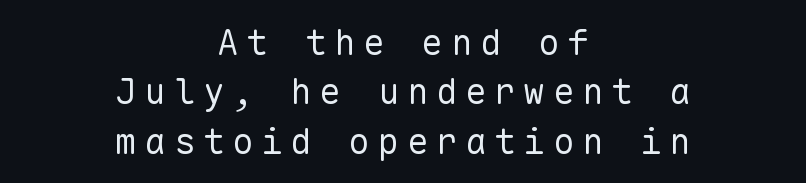
The image shows 36 px regular-weight sans-serif type, upright, monospaced; set centered, normal line spacing (1.37x), unusually wide letter spacing (+0.21 em), not underlined; low stroke contrast and a medium x-height.
